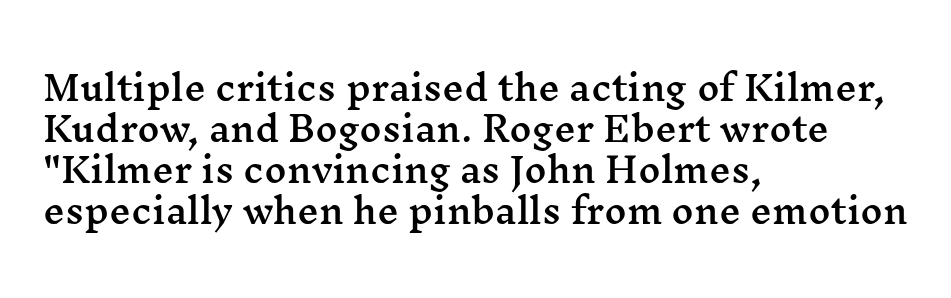
{"serif": "yes", "italic": "no", "width": "wide", "stroke_contrast": "medium", "x_height": "medium", "monospaced": "no", "underline": "no", "align": "left", "line_spacing_ratio": 1.21, "letter_spacing": "normal", "letter_spacing_em": 0.0, "glyph_px": 34}
